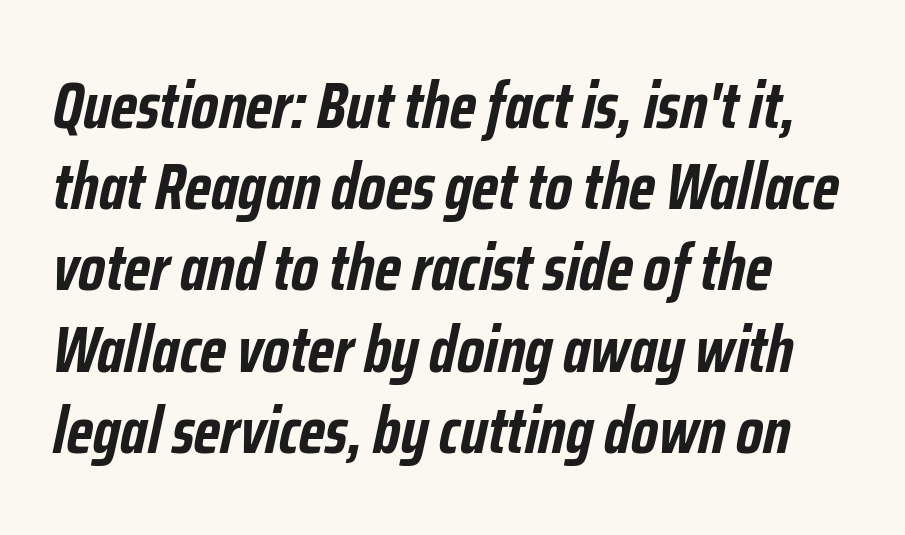
Q: Is the text bold? A: Yes.
Q: Is the text italic (slanted)? A: Yes, it leans right by about 12 degrees.
Q: Is the text underlined? A: No.
Q: How is the paragraph aligned? A: Left-aligned.
Q: Is the spacing between letters normal or unusually wide? A: Normal.
Q: Width (condensed, normal, or wide)? A: Condensed.
Q: Stroke contrast? A: Low.
Q: x-height? A: Medium.
Q: Monospaced? A: No.
